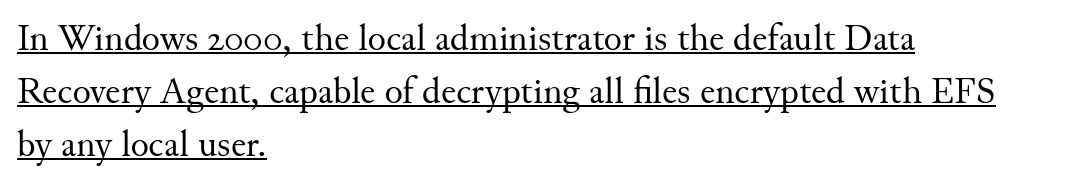
{"serif": "yes", "italic": "no", "bold": "no", "weight": "regular", "width": "normal", "stroke_contrast": "medium", "x_height": "small", "monospaced": "no", "underline": "yes", "align": "left", "line_spacing": "normal", "line_spacing_ratio": 1.4, "letter_spacing": "normal", "letter_spacing_em": 0.0, "glyph_px": 38}
